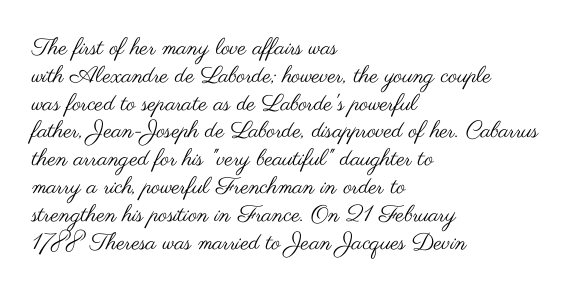
{"bold": "no", "underline": "no", "align": "left", "line_spacing_ratio": 1.21, "letter_spacing": "normal", "letter_spacing_em": 0.0, "glyph_px": 23}
